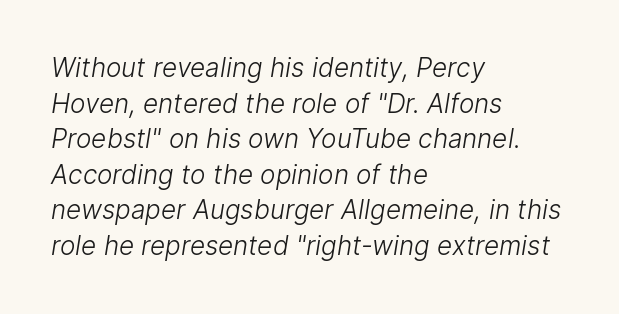
Q: Is the text bold? A: No.
Q: Is the text underlined? A: No.
Q: How is the paragraph aligned? A: Left-aligned.
Q: Is the spacing between letters normal or unusually wide? A: Normal.
Q: Is the spacing between lines tight, normal or loose? A: Normal.
